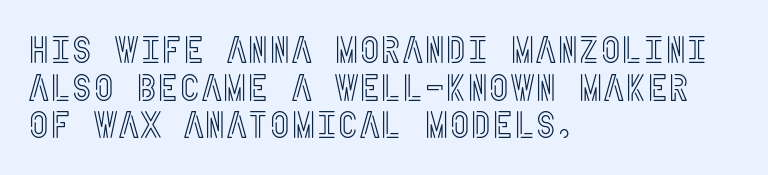
Q: Is the text italic (slanted)? A: No, it is upright.
Q: Is the text underlined? A: No.
Q: How is the paragraph aligned? A: Left-aligned.
Q: Is the spacing between letters normal or unusually wide? A: Normal.
Q: Is the spacing between lines tight, normal or loose? A: Tight.
Q: Width (condensed, normal, or wide)? A: Condensed.
Q: x-height? A: Large.
